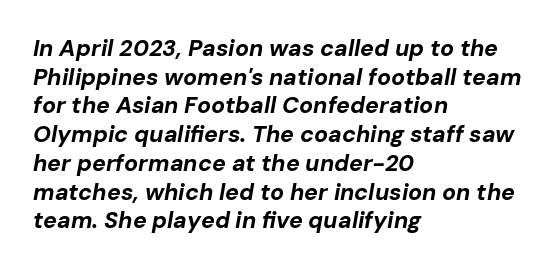
Q: Is the text bold? A: Yes.
Q: Is the text italic (slanted)? A: Yes, it leans right by about 10 degrees.
Q: Is the text underlined? A: No.
Q: How is the paragraph aligned? A: Left-aligned.
Q: Is the spacing between letters normal or unusually wide? A: Normal.
Q: Is the spacing between lines tight, normal or loose? A: Normal.
